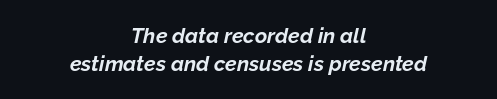
{"italic": "yes", "lean": "right", "slant_degrees": 12, "bold": "yes", "underline": "no", "align": "center", "line_spacing": "normal", "line_spacing_ratio": 1.33, "letter_spacing": "normal", "letter_spacing_em": 0.0, "glyph_px": 21}
